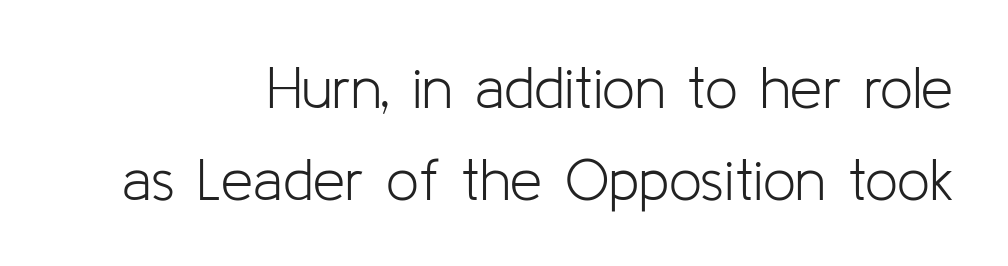
Q: Is the text bold? A: No.
Q: Is the text italic (slanted)? A: No, it is upright.
Q: Is the typeface a serif or a sans-serif typeface? A: Sans-serif.
Q: Is the text underlined? A: No.
Q: How is the paragraph aligned? A: Right-aligned.
Q: Is the spacing between letters normal or unusually wide? A: Normal.
Q: Is the spacing between lines tight, normal or loose? A: Normal.
Q: Width (condensed, normal, or wide)? A: Normal.
Q: Stroke contrast? A: Low.
Q: x-height? A: Medium.
Q: Monospaced? A: No.
